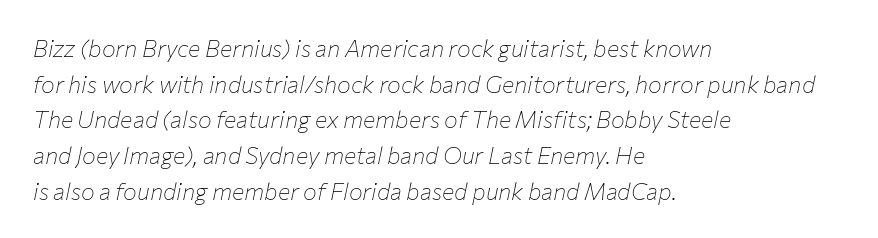
It's the slanting kind of type. Glyph-to-glyph distance matches everyday printed text. Weight: not bold — regular or lighter. Layout note: lines flush left.
